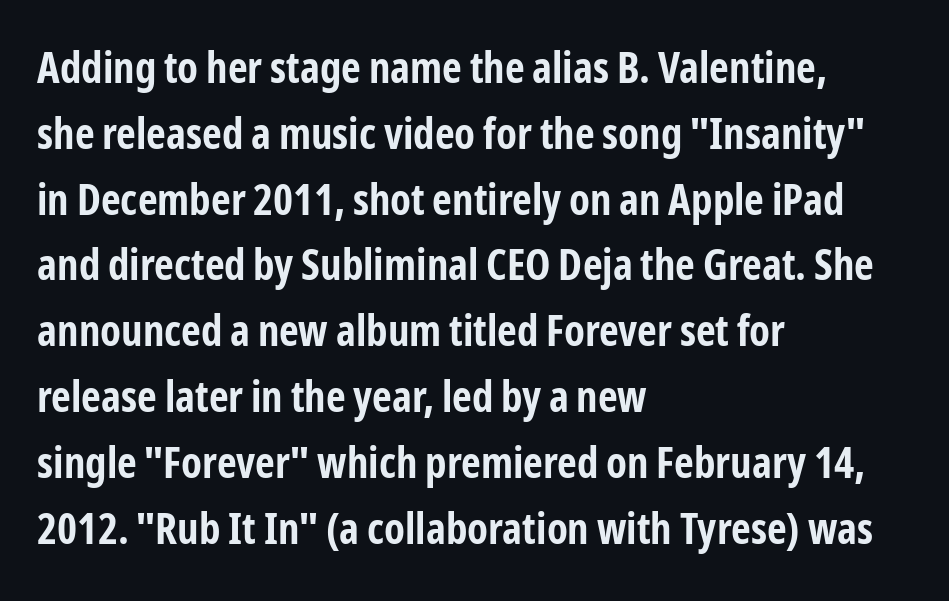
The image shows 43 px bold, condensed sans-serif type, upright; set left-aligned, normal line spacing (1.53x), normal letter spacing, not underlined; low stroke contrast and a medium x-height.
